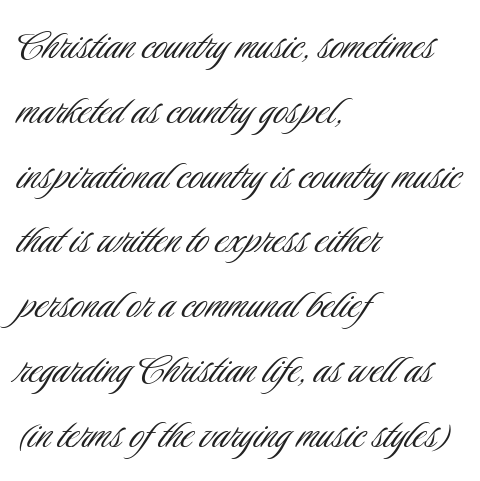
{"serif": "no", "bold": "no", "weight": "light", "width": "condensed", "stroke_contrast": "low", "x_height": "small", "monospaced": "no", "underline": "no", "align": "left", "line_spacing": "normal", "line_spacing_ratio": 1.35, "letter_spacing": "normal", "letter_spacing_em": 0.0, "glyph_px": 48}
